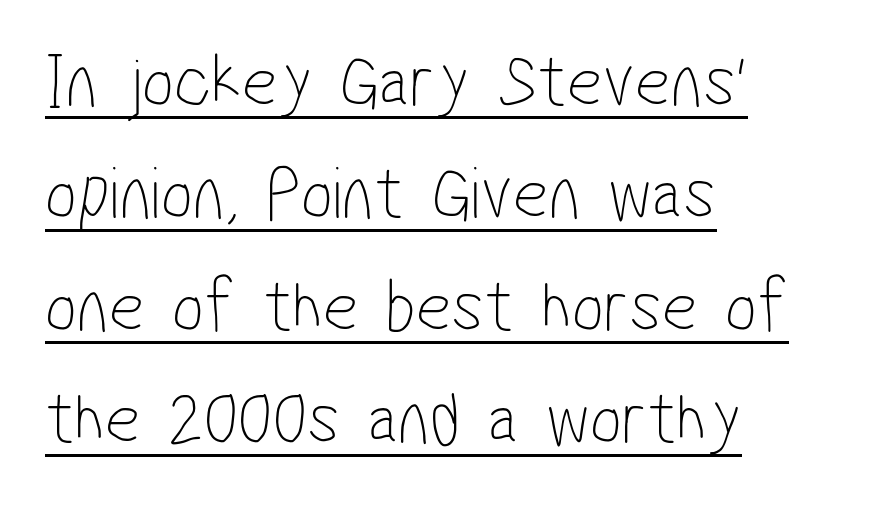
The image shows 76 px thin, condensed sans-serif type; set left-aligned, normal line spacing (1.48x), normal letter spacing, underlined; low stroke contrast and a medium x-height.
